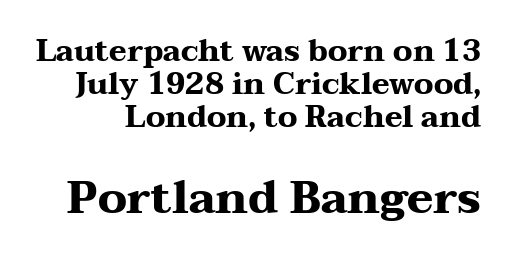
This rendering employs a face with finishing strokes, i.e., a serif. Posture: vertical. Descender tails drop into unmarked territory. Reading down the column, the eye jumps only a short way to each next line.
